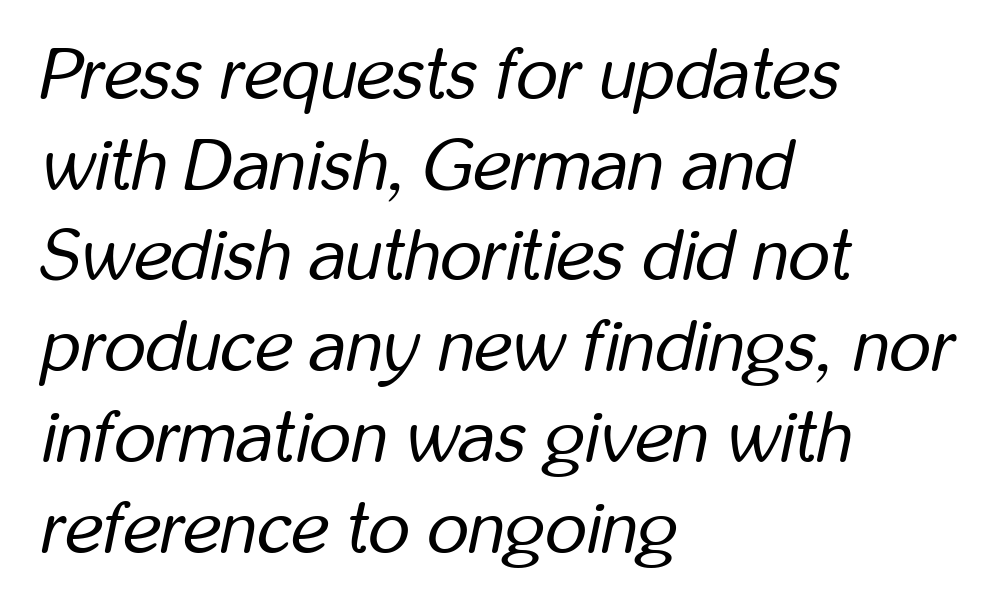
{"italic": "yes", "lean": "right", "slant_degrees": 12, "bold": "no", "weight": "regular", "width": "condensed", "stroke_contrast": "low", "x_height": "medium", "monospaced": "no", "underline": "no", "align": "left", "line_spacing": "normal", "line_spacing_ratio": 1.26, "letter_spacing": "normal", "letter_spacing_em": 0.0, "glyph_px": 72}
